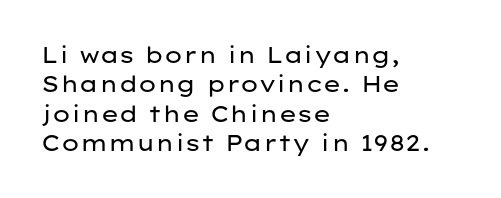
The image shows 22 px text type, upright; set left-aligned, normal line spacing (1.33x), normal letter spacing, not underlined.
